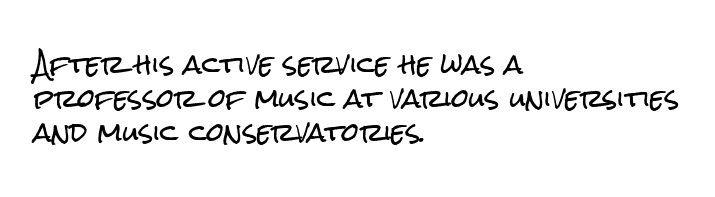
The lettering holds an erect, upright posture throughout. Nobody drew a line under any word here. This rendering uses left alignment, leaving the right contour irregular. Each new line begins a customary step beneath the previous one. Students, note that the glyphs here touch the page at normal intervals.
